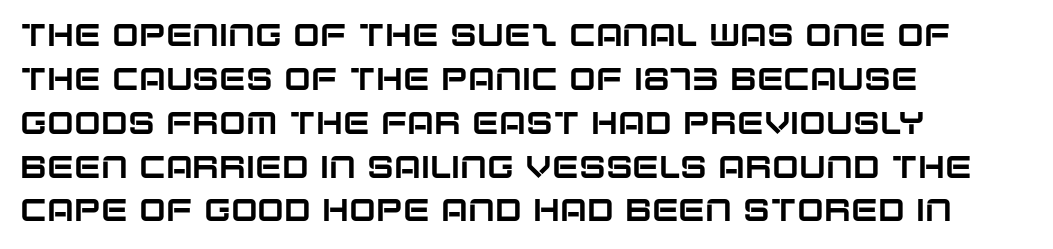
Q: Is the text italic (slanted)? A: No, it is upright.
Q: Is the typeface a serif or a sans-serif typeface? A: Sans-serif.
Q: Is the text underlined? A: No.
Q: How is the paragraph aligned? A: Left-aligned.
Q: Is the spacing between letters normal or unusually wide? A: Normal.
Q: Is the spacing between lines tight, normal or loose? A: Normal.
Q: Width (condensed, normal, or wide)? A: Normal.
Q: Stroke contrast? A: Low.
Q: x-height? A: Large.
Q: Monospaced? A: No.
